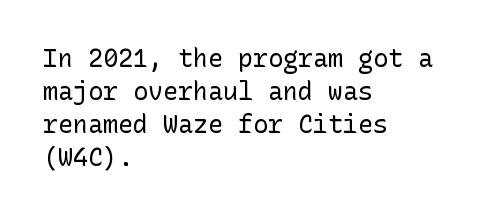
Q: Is the text bold? A: No.
Q: Is the text italic (slanted)? A: No, it is upright.
Q: Is the text underlined? A: No.
Q: How is the paragraph aligned? A: Left-aligned.
Q: Is the spacing between letters normal or unusually wide? A: Normal.
Q: Is the spacing between lines tight, normal or loose? A: Normal.
